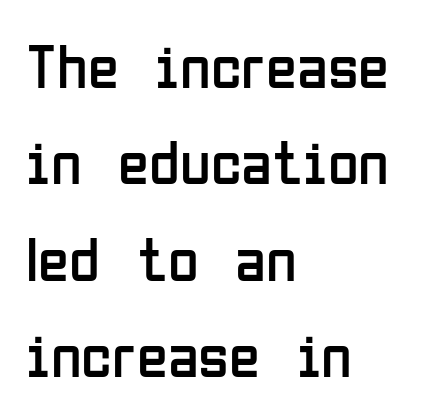
These lines keep a tight, regular rhythm from letter to letter. The specimen omits any rule beneath the text block's lines. Rows of type keep a routine distance in the vertical direction. The typography opts for an upright posture over an oblique one. Horizontally, the lines are justified to the leading edge only.
